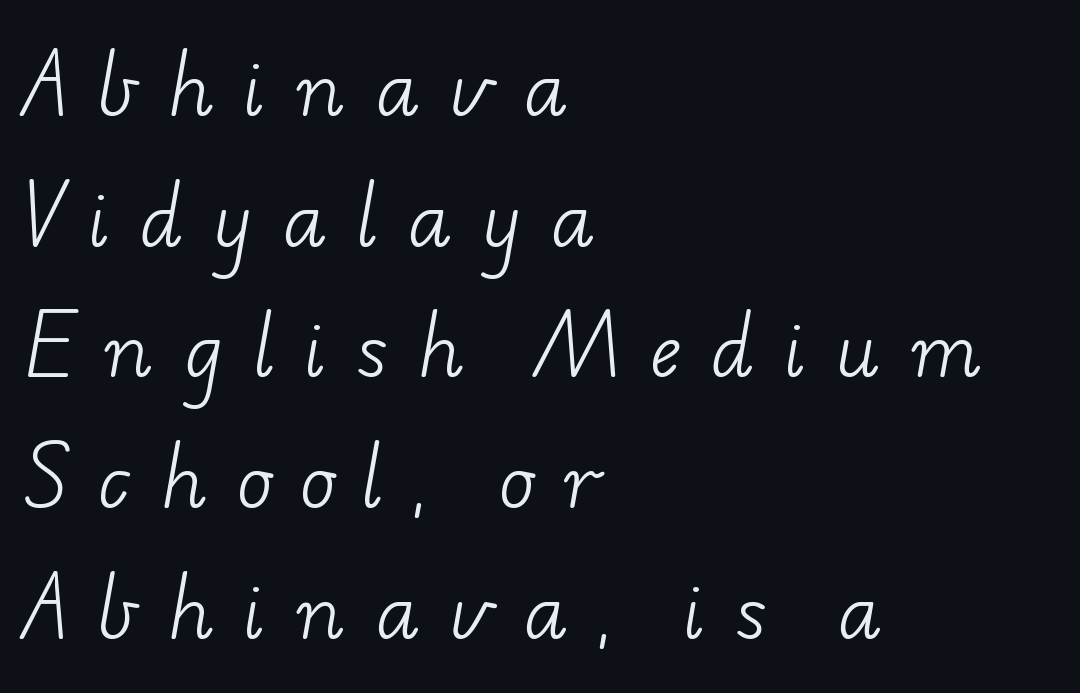
The image shows 73 px light, wide serif type; set left-aligned, line spacing 1.79x, unusually wide letter spacing (+0.42 em), not underlined; low stroke contrast and a small x-height.
